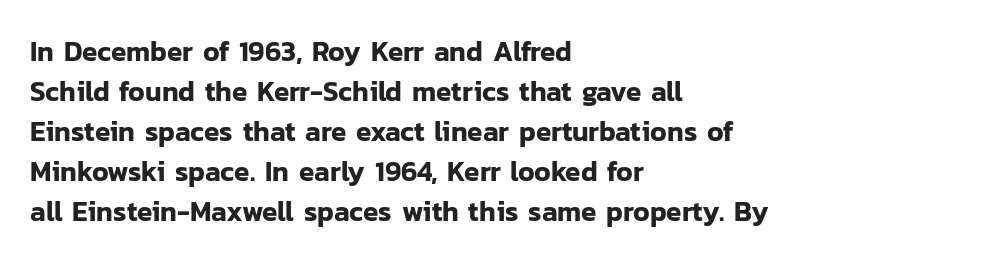
The image shows 28 px sans-serif type, upright; set left-aligned, normal line spacing (1.43x), normal letter spacing, not underlined; low stroke contrast and a medium x-height.
